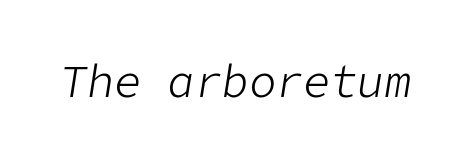
{"italic": "yes", "lean": "right", "slant_degrees": 9, "bold": "no", "weight": "light", "width": "normal", "stroke_contrast": "low", "x_height": "medium", "underline": "no", "letter_spacing": "normal", "letter_spacing_em": 0.0, "glyph_px": 45}
